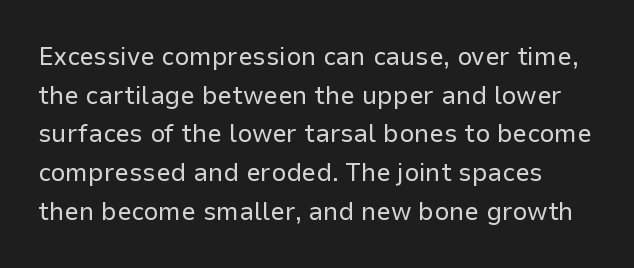
Q: Is the text bold? A: No.
Q: Is the text italic (slanted)? A: No, it is upright.
Q: Is the text underlined? A: No.
Q: Is the spacing between letters normal or unusually wide? A: Normal.
Q: Is the spacing between lines tight, normal or loose? A: Normal.
